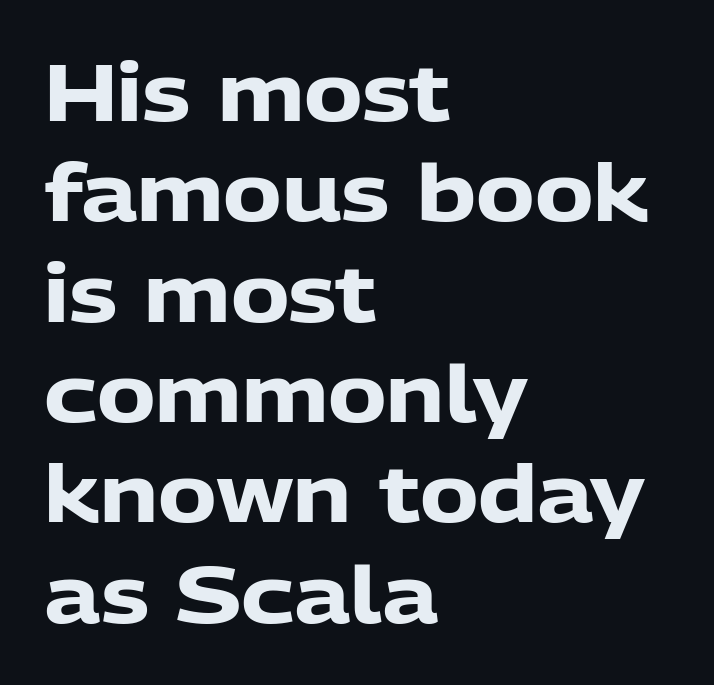
Q: Is the text bold? A: Yes.
Q: Is the text italic (slanted)? A: No, it is upright.
Q: Is the typeface a serif or a sans-serif typeface? A: Sans-serif.
Q: Is the text underlined? A: No.
Q: How is the paragraph aligned? A: Left-aligned.
Q: Is the spacing between letters normal or unusually wide? A: Normal.
Q: Is the spacing between lines tight, normal or loose? A: Normal.
Q: Width (condensed, normal, or wide)? A: Normal.
Q: Stroke contrast? A: Low.
Q: x-height? A: Medium.
Q: Monospaced? A: No.
